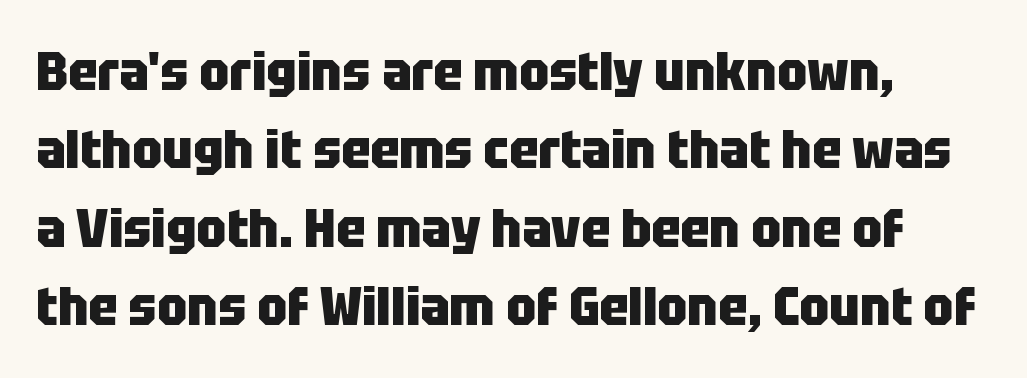
The line texture is even and compact thanks to regular tracking. The font family rendered here belongs to the sans-serif group. Interline gaps are of average width in this sample. These lines are rendered in a variable-pitch font. The string is rendered with underlining switched off. In terms of posture, this sample is upright.
